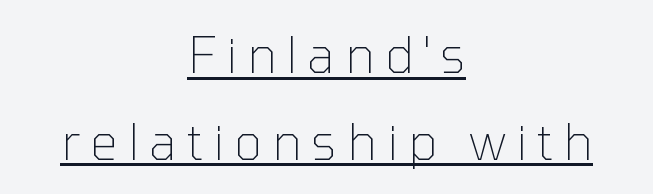
The image shows 49 px thin sans-serif type, upright; set centered, line spacing 1.77x, unusually wide letter spacing (+0.21 em), underlined; low stroke contrast and a medium x-height.
